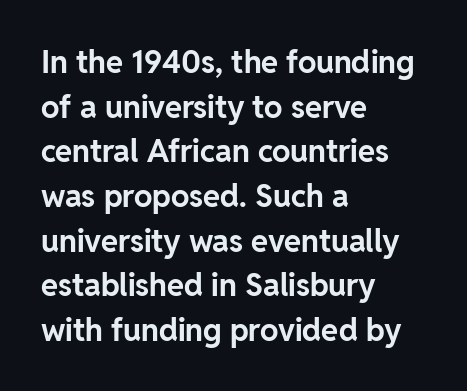
The image shows 31 px bold sans-serif type, upright; set left-aligned, normal line spacing (1.44x), normal letter spacing, not underlined; low stroke contrast and a medium x-height.
